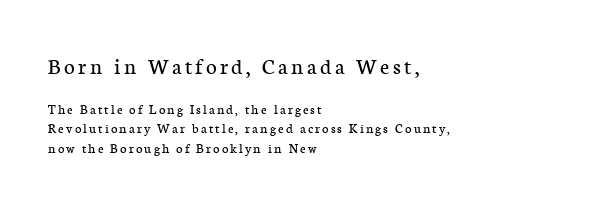
The face used here appears at its bigger size in the upper chunk. This is not heavy type; no bold has been used. Reading down the block, your eye returns to a fixed left position each line. The line-height multiplier appears to be the usual default.
